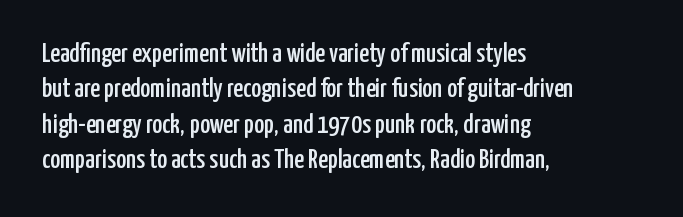
Interline gaps are of average width in this sample. The axis of the letterforms is exactly vertical. Casual observation: everything's shoved over to the left. These lines keep a tight, regular rhythm from letter to letter. Unmarked baselines from the first word to the last.
